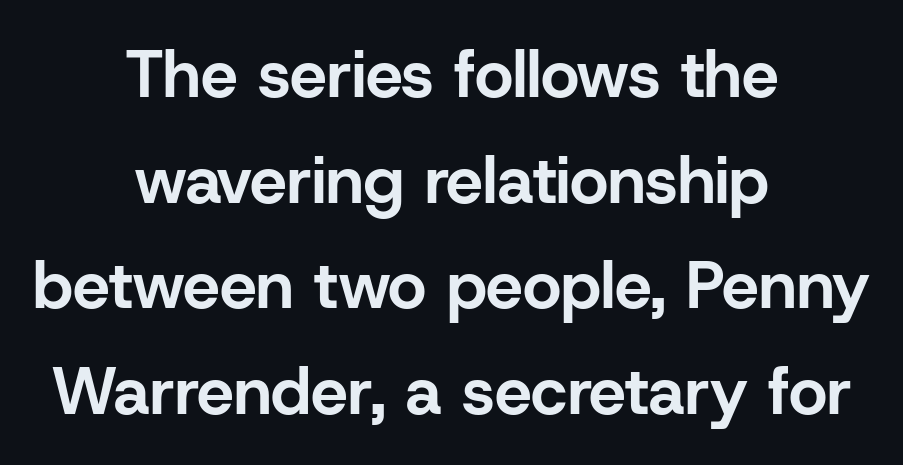
The image shows 66 px bold sans-serif type, upright; set centered, normal line spacing (1.6x), normal letter spacing, not underlined; low stroke contrast and a medium x-height.
